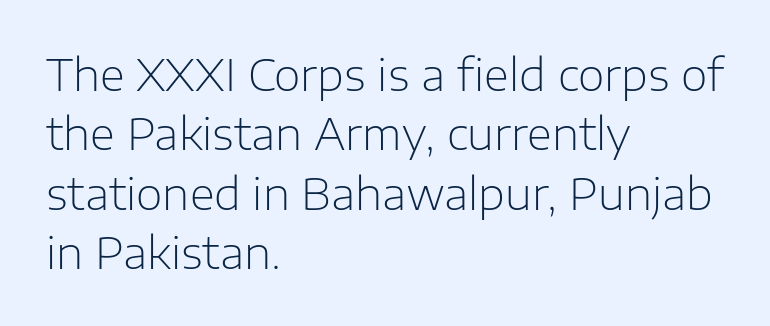
Compared with a centered layout, this one pins lines to the left instead. Baseline-to-baseline distance is the conventional proportion of letter height. Look at the tracking — it's just the regular setting, nothing added. Serifs: no, the terminals of the letterforms are clean.
